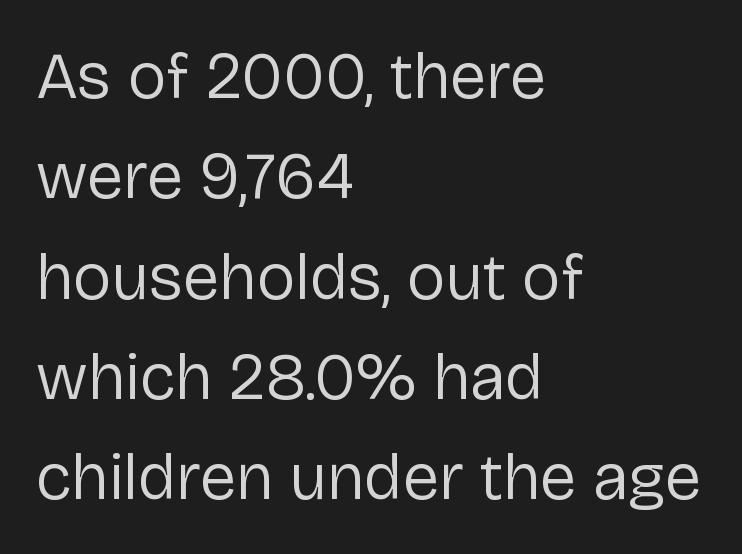
The image shows 66 px regular-weight sans-serif type, upright; set left-aligned, normal line spacing (1.52x), normal letter spacing, not underlined; low stroke contrast and a medium x-height.
